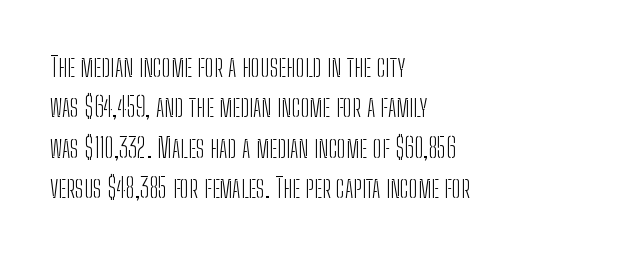
{"italic": "no", "bold": "no", "underline": "no", "align": "left", "line_spacing": "normal", "line_spacing_ratio": 1.5, "letter_spacing": "normal", "letter_spacing_em": 0.0, "glyph_px": 27}
